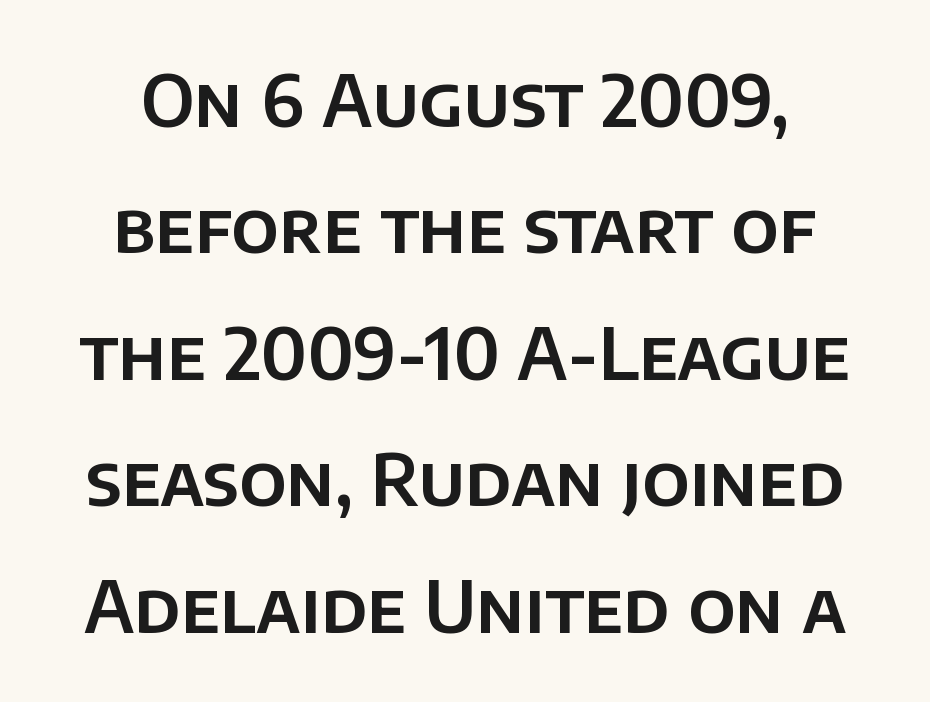
The image shows 71 px sans-serif type, upright; set line spacing 1.78x, normal letter spacing, not underlined; low stroke contrast and a large x-height.
